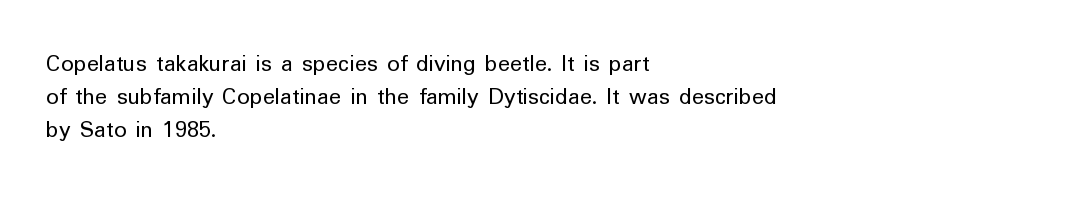
These lines sit exactly where default settings would place them. Decoration check: the copy has no underline. The typeface has the unassuming heft of standard copy or less. Horizontal alignment here is leftward, the default for most running prose.
